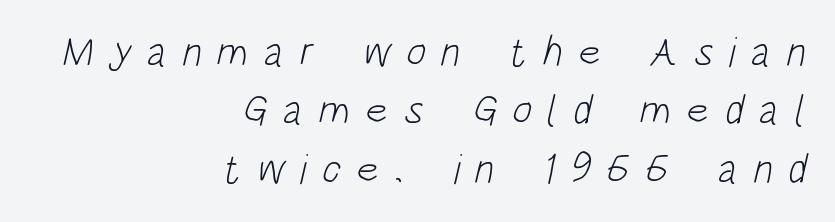
The strokes carry an ordinary text weight at most. Leading: standard. Substantial extra tracking has been applied to these lines. Nothing sits at the stroke ends, so this counts as sans-serif. Which margin do the lines hug? The right one — the left edge is uneven. You could not count columns in this text — the font is proportionally spaced.
